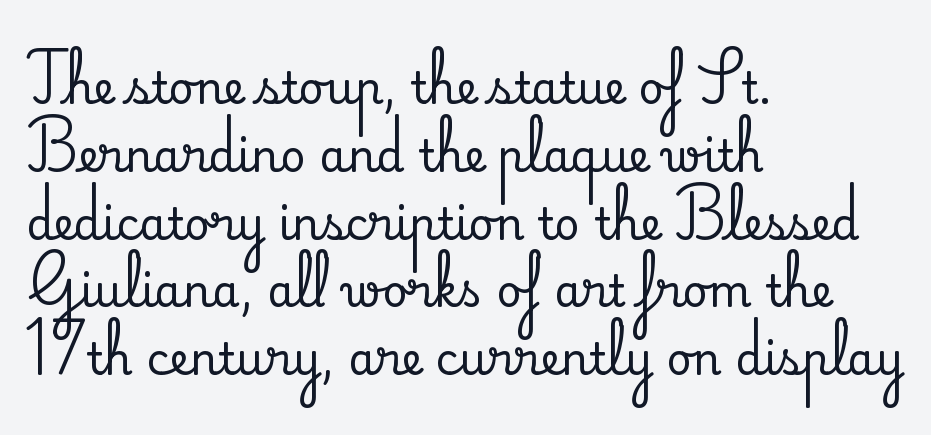
Q: Is the text italic (slanted)? A: No, it is upright.
Q: Is the typeface a serif or a sans-serif typeface? A: Serif.
Q: Is the text underlined? A: No.
Q: How is the paragraph aligned? A: Left-aligned.
Q: Is the spacing between letters normal or unusually wide? A: Normal.
Q: Is the spacing between lines tight, normal or loose? A: Normal.
Q: Width (condensed, normal, or wide)? A: Normal.
Q: Stroke contrast? A: Medium.
Q: x-height? A: Small.
Q: Monospaced? A: No.
